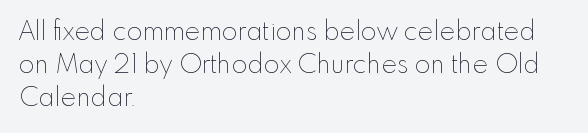
The image shows 26 px text type, upright; set left-aligned, normal line spacing (1.27x), normal letter spacing, not underlined.
